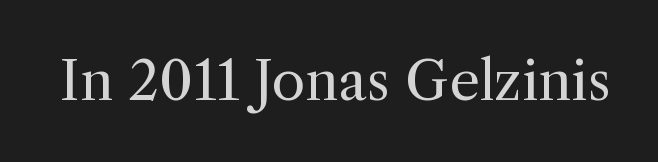
{"serif": "yes", "italic": "no", "bold": "no", "weight": "regular", "width": "normal", "x_height": "medium", "monospaced": "no", "underline": "no", "letter_spacing": "normal", "letter_spacing_em": 0.0, "glyph_px": 54}
